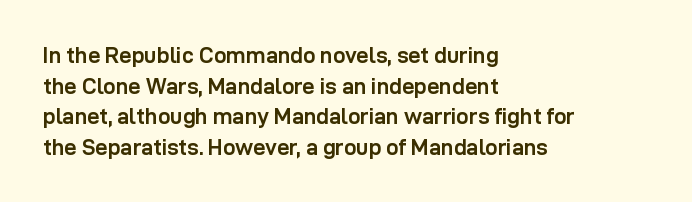
{"italic": "no", "bold": "yes", "underline": "no", "align": "left", "line_spacing": "normal", "line_spacing_ratio": 1.39, "letter_spacing": "normal", "letter_spacing_em": 0.0, "glyph_px": 22}
